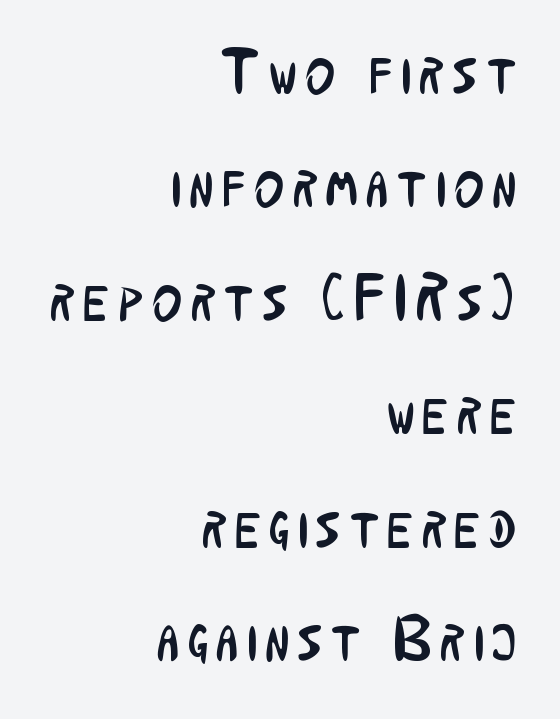
Underlining? Definitely not there. Stems and bowls with no extra thickness — not bold. The letters advance in unequal steps, a hallmark of proportional type. No feet cap the strokes, marking this as sans-serif type. The lines are quadded right.
